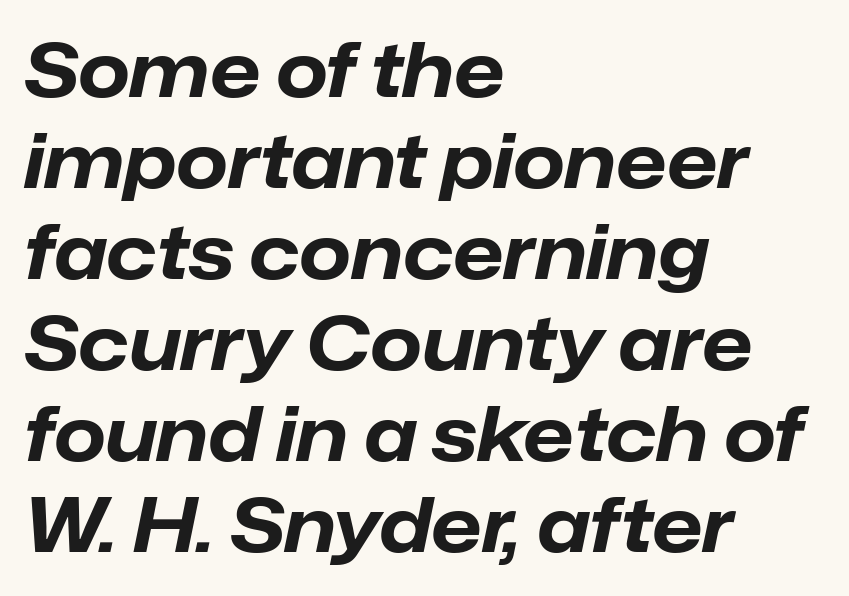
Q: Is the text bold? A: Yes.
Q: Is the text italic (slanted)? A: Yes, it leans right by about 12 degrees.
Q: Is the text underlined? A: No.
Q: How is the paragraph aligned? A: Left-aligned.
Q: Is the spacing between letters normal or unusually wide? A: Normal.
Q: Width (condensed, normal, or wide)? A: Normal.
Q: Stroke contrast? A: Low.
Q: x-height? A: Medium.
Q: Monospaced? A: No.
